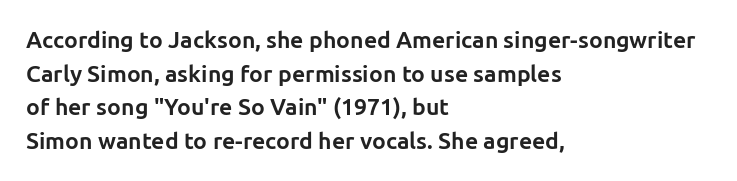
{"italic": "no", "bold": "yes", "underline": "no", "align": "left", "line_spacing": "normal", "line_spacing_ratio": 1.46, "letter_spacing": "normal", "letter_spacing_em": 0.0, "glyph_px": 23}
